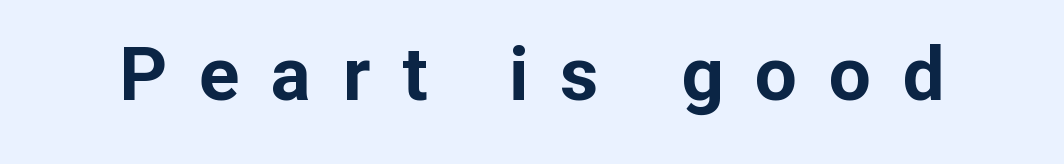
{"serif": "no", "italic": "no", "bold": "yes", "weight": "bold", "width": "normal", "stroke_contrast": "low", "x_height": "medium", "monospaced": "no", "underline": "no", "letter_spacing": "wide", "letter_spacing_em": 0.42, "glyph_px": 75}
